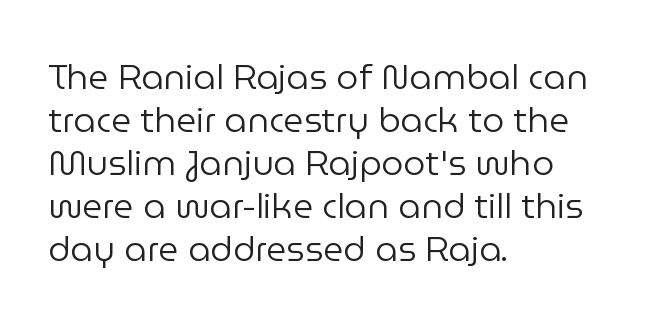
{"serif": "no", "italic": "no", "bold": "no", "weight": "regular", "width": "normal", "stroke_contrast": "low", "x_height": "medium", "monospaced": "no", "underline": "no", "align": "left", "line_spacing_ratio": 1.23, "letter_spacing": "normal", "letter_spacing_em": 0.0, "glyph_px": 35}
